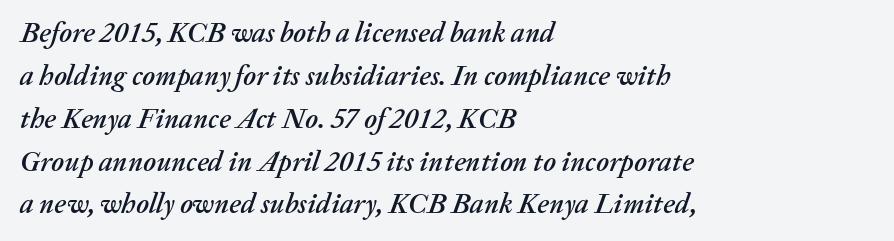
{"italic": "yes", "lean": "right", "slant_degrees": 20, "width": "normal", "stroke_contrast": "medium", "x_height": "medium", "monospaced": "no", "underline": "no", "align": "left", "line_spacing": "normal", "line_spacing_ratio": 1.53, "letter_spacing": "normal", "letter_spacing_em": 0.0, "glyph_px": 28}
